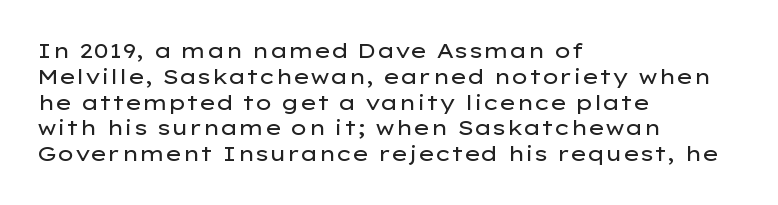
{"italic": "no", "bold": "no", "underline": "no", "align": "left", "line_spacing_ratio": 1.23, "letter_spacing": "normal", "letter_spacing_em": 0.0, "glyph_px": 21}
